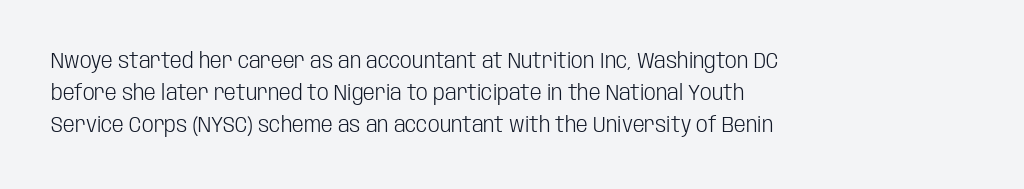
Vertical strokes here are truly vertical. The paragraph has a hard left edge and a soft right edge. The rendering uses a moderate line-height, typical for paragraphs. The cut favours lightness, reaching ordinary text weight at its darkest.
